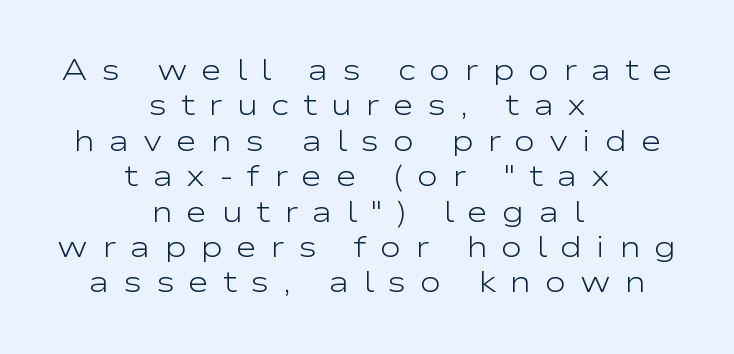
Q: Is the text bold? A: No.
Q: Is the text italic (slanted)? A: No, it is upright.
Q: Is the typeface a serif or a sans-serif typeface? A: Sans-serif.
Q: Is the text underlined? A: No.
Q: How is the paragraph aligned? A: Centered.
Q: Is the spacing between letters normal or unusually wide? A: Unusually wide.
Q: Width (condensed, normal, or wide)? A: Wide.
Q: Stroke contrast? A: Low.
Q: x-height? A: Medium.
Q: Monospaced? A: No.
